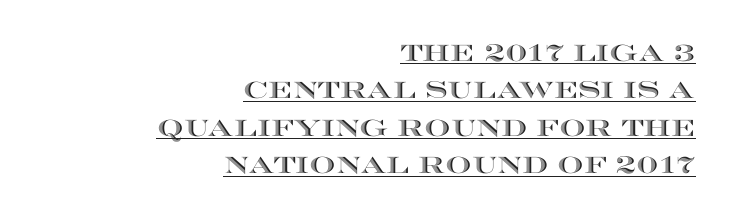
{"italic": "no", "underline": "yes", "align": "right", "line_spacing": "normal", "line_spacing_ratio": 1.63, "letter_spacing": "normal", "letter_spacing_em": 0.0, "glyph_px": 23}
